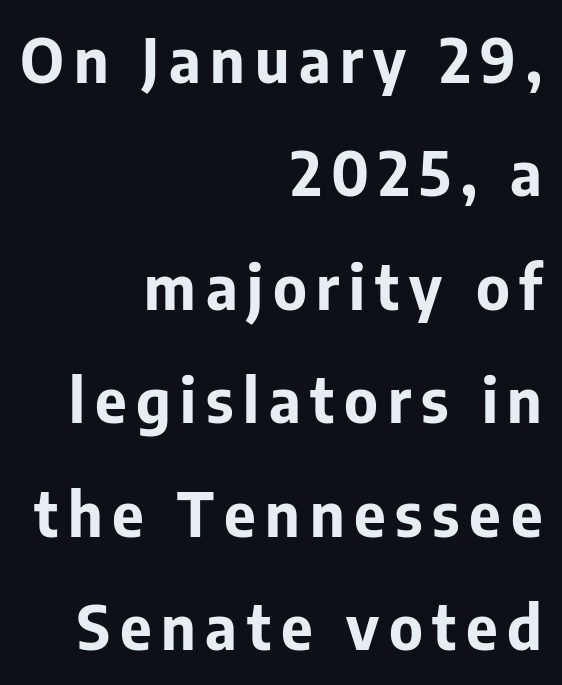
{"serif": "no", "italic": "no", "bold": "yes", "weight": "bold", "width": "normal", "stroke_contrast": "low", "x_height": "medium", "monospaced": "no", "underline": "no", "align": "right", "line_spacing_ratio": 1.86, "glyph_px": 61}
